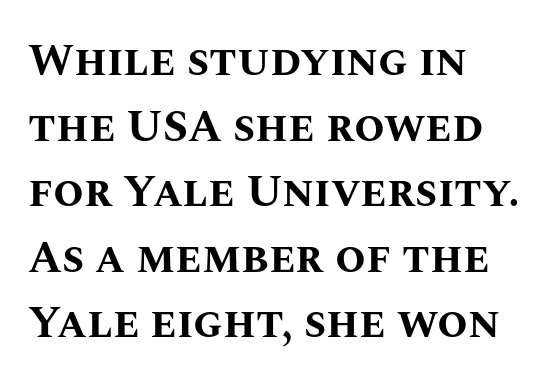
Interline gaps are of average width in this sample. These lines are rendered in a variable-pitch font. The font is running at its bold setting. When letters stand straight like this, we call the style roman or upright. Compared with a centered layout, this one pins lines to the left instead. The letterforms sit shoulder to shoulder at normal distance.
